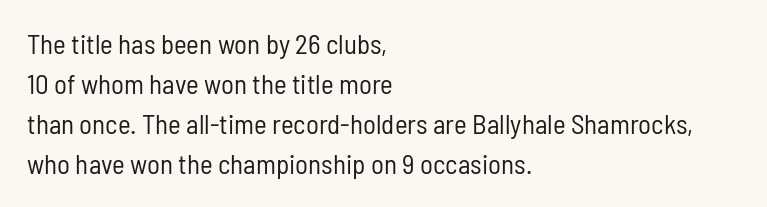
Italic: no, the glyphs are upright roman. Observe the ordinary spacing: letters are neighbours, not strangers. Line spacing here is normal. The zone under the glyphs is completely vacant. These lines stack with their left ends in a neat column.
